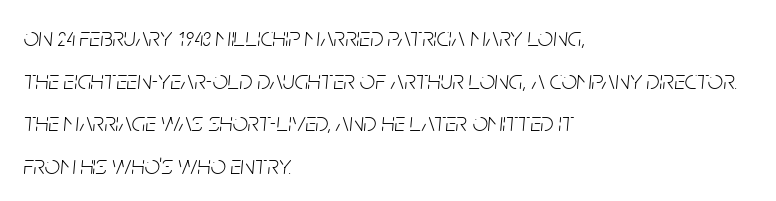
Q: Is the text bold? A: No.
Q: Is the text italic (slanted)? A: Yes, it leans right by about 5 degrees.
Q: Is the text underlined? A: No.
Q: How is the paragraph aligned? A: Left-aligned.
Q: Is the spacing between letters normal or unusually wide? A: Normal.
Q: Is the spacing between lines tight, normal or loose? A: Normal.
